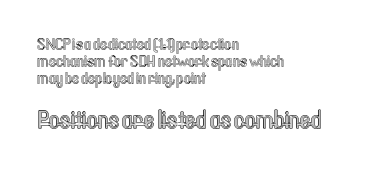
The font's upright variant was chosen for this text. Rows of type sit shoulder to shoulder in the vertical direction. The rendering enlarges the type as you move from the upper chunk to the lower. The space beneath each line is pristine and unruled. Notice how the passage keeps a crisp vertical edge on the left only. Inter-character spacing is left at the font's built-in metrics.
